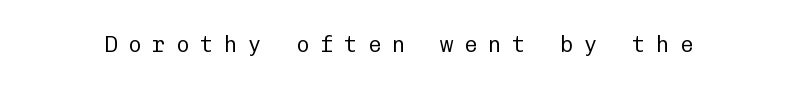
In terms of posture, this sample is upright. Inter-character spacing is expanded well beyond the font's built-in metrics. Underline: absent. The typesetting does not lean heavy: it is not bold.
